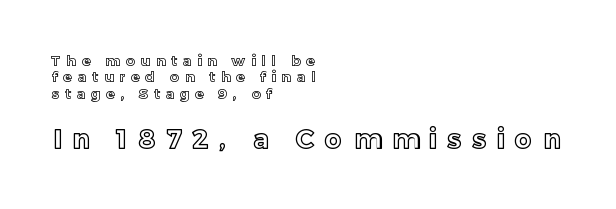
Q: Is the text italic (slanted)? A: No, it is upright.
Q: Is the text underlined? A: No.
Q: How is the paragraph aligned? A: Left-aligned.
Q: Is the spacing between letters normal or unusually wide? A: Unusually wide.
Q: Which block of text is set in a larger size, the first (top) or the second (bottom)? A: The second (bottom) one.
